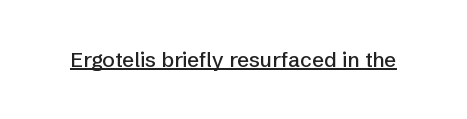
{"italic": "no", "underline": "yes", "letter_spacing": "normal", "letter_spacing_em": 0.0, "glyph_px": 21}
